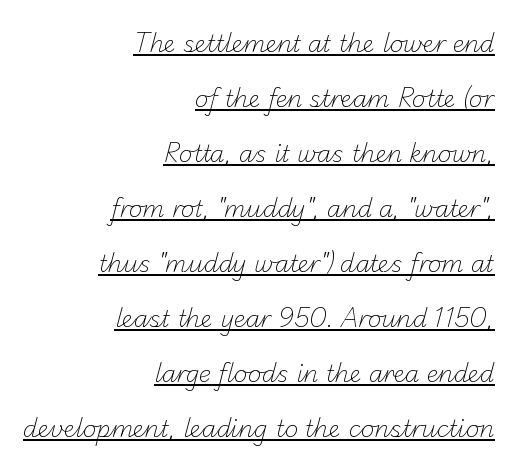
{"bold": "no", "underline": "yes", "align": "right", "line_spacing": "loose", "line_spacing_ratio": 2.39, "letter_spacing": "normal", "letter_spacing_em": 0.0, "glyph_px": 23}
